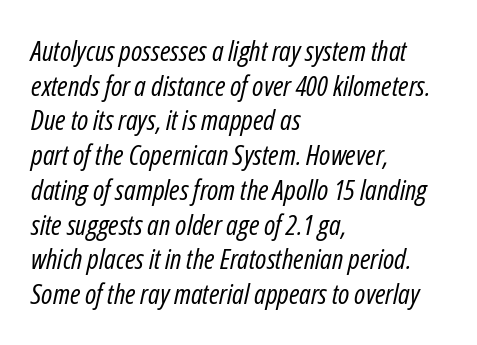
{"italic": "yes", "lean": "right", "slant_degrees": 12, "bold": "no", "weight": "regular", "width": "condensed", "stroke_contrast": "low", "x_height": "medium", "monospaced": "no", "underline": "no", "align": "left", "line_spacing_ratio": 1.24, "letter_spacing": "normal", "letter_spacing_em": 0.0, "glyph_px": 28}
